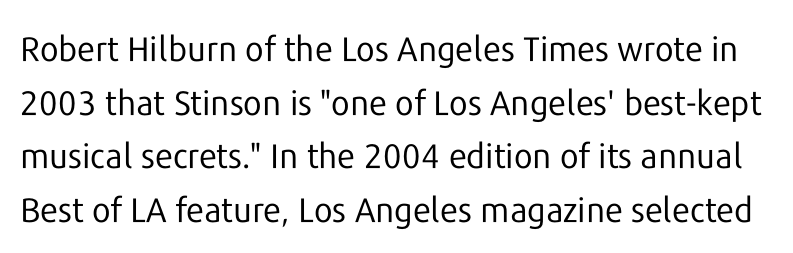
Students, observe: this is what conventionally led text looks like. The typesetting does not lean heavy: it is not bold. Glyph-to-glyph distance matches everyday printed text. Each letter keeps its own natural width here, so spacing adapts to shape.
